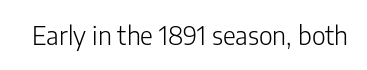
The image shows 25 px text type, upright; set normal letter spacing, not underlined.
